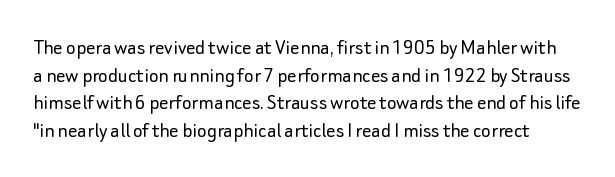
Q: Is the text bold? A: No.
Q: Is the text italic (slanted)? A: No, it is upright.
Q: Is the text underlined? A: No.
Q: Is the spacing between letters normal or unusually wide? A: Normal.
